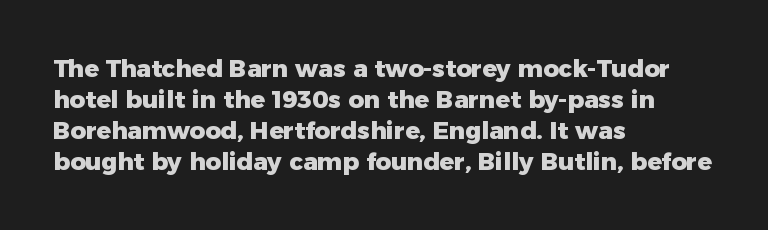
The image shows 24 px bold type, upright; set left-aligned, normal line spacing (1.29x), normal letter spacing, not underlined.
